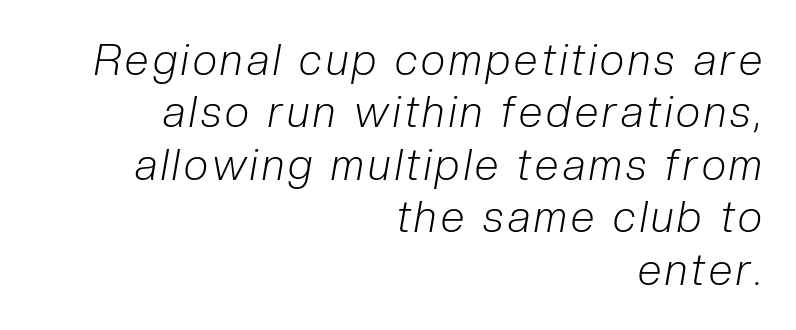
The image shows 43 px light, condensed type, italic (leaning right); set right-aligned, line spacing 1.22x, not underlined; low stroke contrast and a medium x-height.
